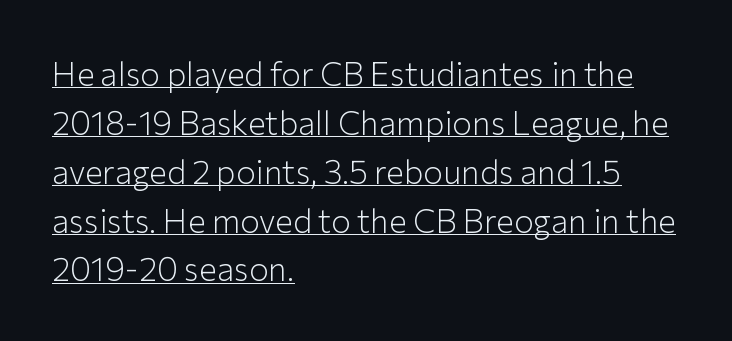
Q: Is the text bold? A: No.
Q: Is the text italic (slanted)? A: No, it is upright.
Q: Is the typeface a serif or a sans-serif typeface? A: Sans-serif.
Q: Is the text underlined? A: Yes.
Q: How is the paragraph aligned? A: Left-aligned.
Q: Is the spacing between letters normal or unusually wide? A: Normal.
Q: Is the spacing between lines tight, normal or loose? A: Normal.
Q: Width (condensed, normal, or wide)? A: Normal.
Q: Stroke contrast? A: Low.
Q: x-height? A: Medium.
Q: Monospaced? A: No.
